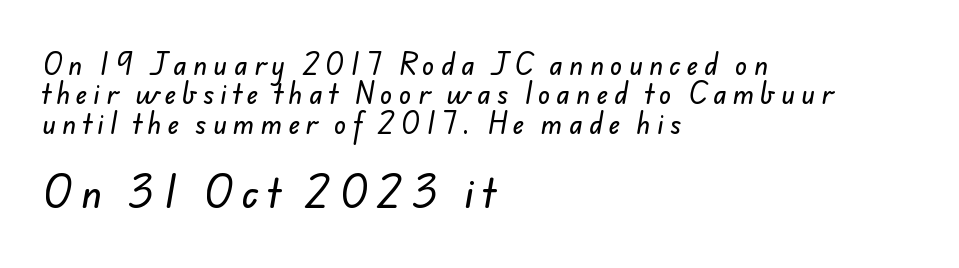
The typesetter chose a ragged-right arrangement here. Each letter keeps its own natural width here, so spacing adapts to shape. Tracking value appears strongly positive — letters spread wide. Small over large — that's the arrangement of the two blocks here. Observe the absence of serifs on each vertical stroke in this sample. Descenders hang freely into open space.
